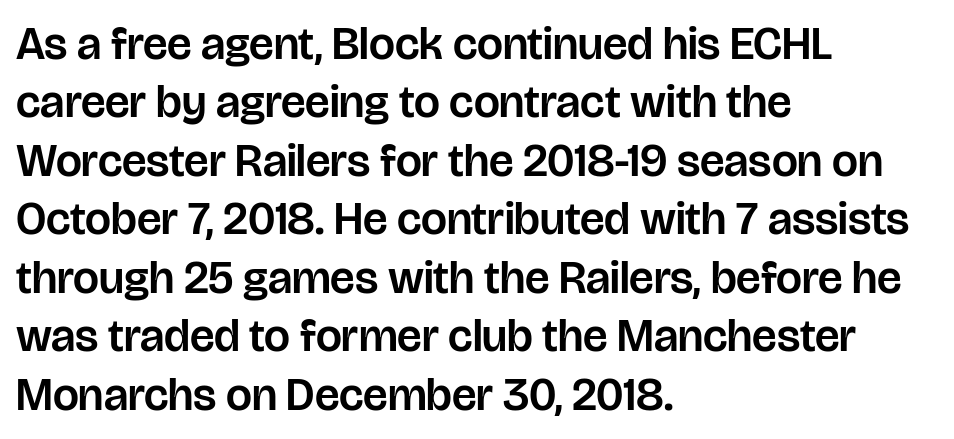
{"serif": "no", "italic": "no", "width": "normal", "stroke_contrast": "low", "x_height": "large", "monospaced": "no", "underline": "no", "align": "left", "line_spacing": "normal", "line_spacing_ratio": 1.27, "letter_spacing": "normal", "letter_spacing_em": 0.0, "glyph_px": 46}
